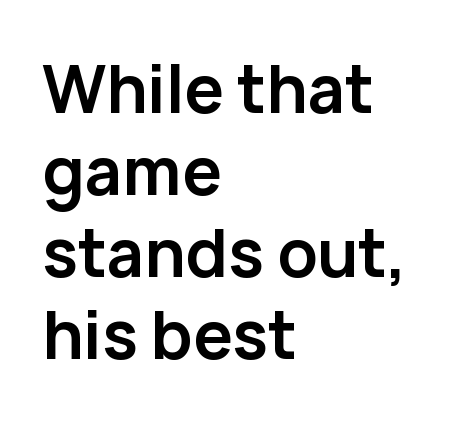
{"serif": "no", "italic": "no", "bold": "yes", "weight": "semibold", "width": "normal", "stroke_contrast": "low", "x_height": "medium", "monospaced": "no", "underline": "no", "align": "left", "line_spacing_ratio": 1.24, "letter_spacing": "normal", "letter_spacing_em": 0.0, "glyph_px": 66}
